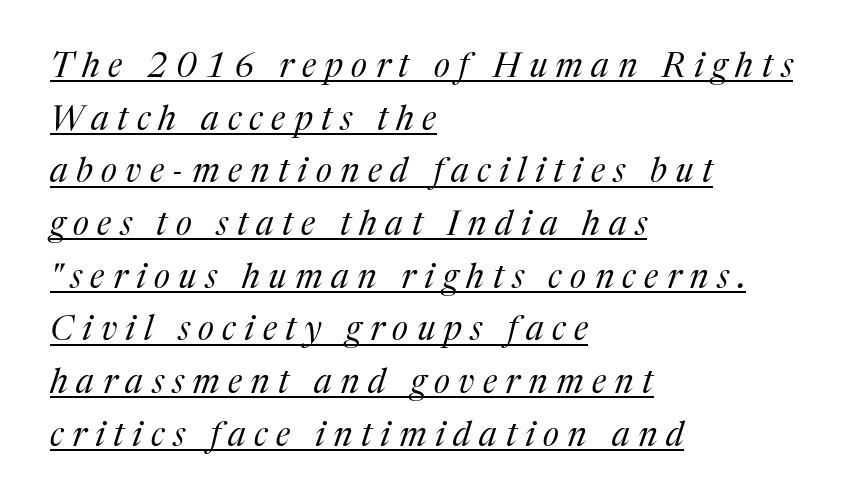
The image shows 34 px regular-weight serif type, italic (leaning right); set left-aligned, normal line spacing (1.55x), unusually wide letter spacing (+0.25 em), underlined; medium stroke contrast and a medium x-height.
